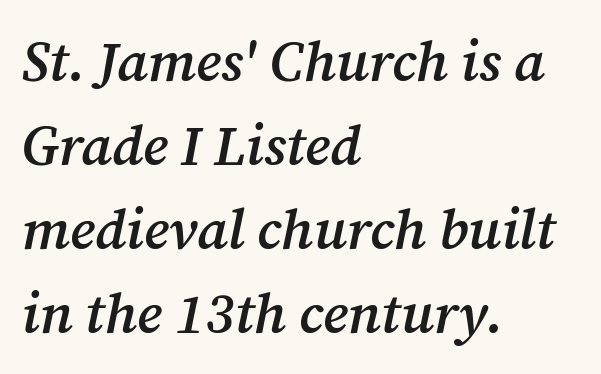
Q: Is the text bold? A: Semi-bold.
Q: Is the text italic (slanted)? A: Yes, it leans right by about 12 degrees.
Q: Is the typeface a serif or a sans-serif typeface? A: Serif.
Q: Is the text underlined? A: No.
Q: How is the paragraph aligned? A: Left-aligned.
Q: Is the spacing between letters normal or unusually wide? A: Normal.
Q: Is the spacing between lines tight, normal or loose? A: Normal.
Q: Width (condensed, normal, or wide)? A: Normal.
Q: Stroke contrast? A: Medium.
Q: x-height? A: Medium.
Q: Monospaced? A: No.
